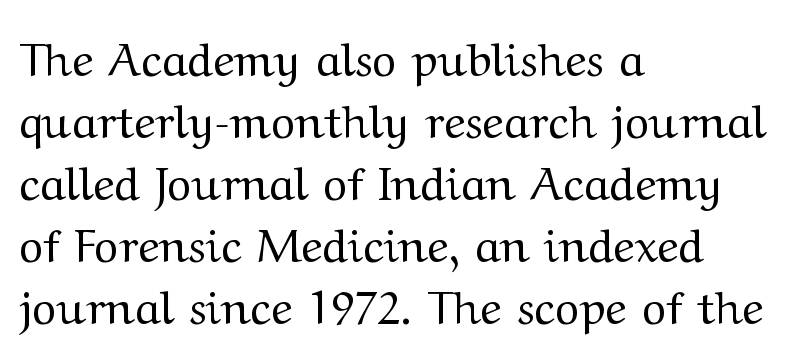
The image shows 46 px regular-weight, wide serif type, upright; set left-aligned, normal line spacing (1.35x), normal letter spacing, not underlined; medium stroke contrast and a medium x-height.
